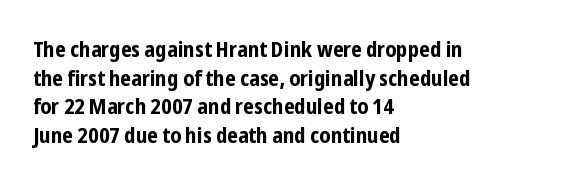
Q: Is the text bold? A: Yes.
Q: Is the text italic (slanted)? A: No, it is upright.
Q: Is the text underlined? A: No.
Q: How is the paragraph aligned? A: Left-aligned.
Q: Is the spacing between letters normal or unusually wide? A: Normal.
Q: Is the spacing between lines tight, normal or loose? A: Normal.
